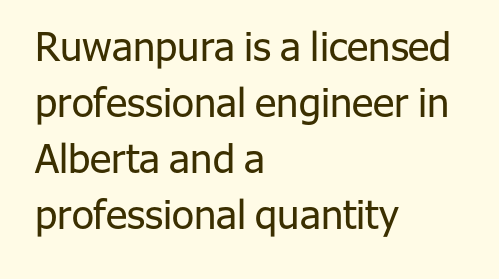
{"serif": "no", "italic": "no", "bold": "no", "weight": "regular", "width": "normal", "stroke_contrast": "low", "x_height": "medium", "monospaced": "no", "underline": "no", "align": "left", "line_spacing": "normal", "line_spacing_ratio": 1.4, "letter_spacing": "normal", "letter_spacing_em": 0.0, "glyph_px": 40}
